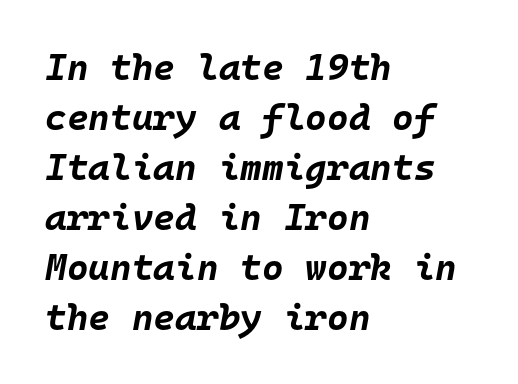
You could count columns in this text — the font is strictly monospaced. Is the type bold? Yes — the strokes are clearly thick and heavy. A clean baseline with only descenders dipping below it. Vertical spacing — default.
